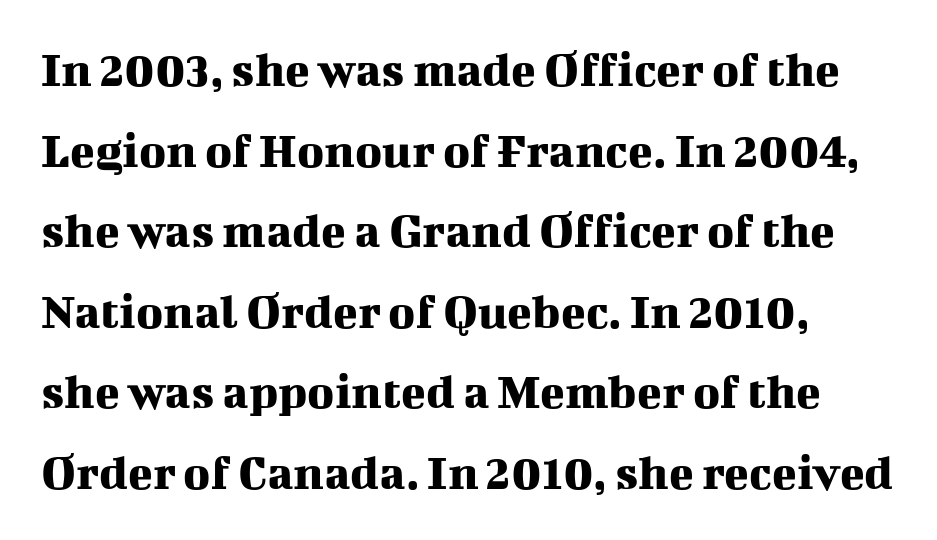
Q: Is the text italic (slanted)? A: No, it is upright.
Q: Is the typeface a serif or a sans-serif typeface? A: Serif.
Q: Is the text underlined? A: No.
Q: How is the paragraph aligned? A: Left-aligned.
Q: Is the spacing between letters normal or unusually wide? A: Normal.
Q: Is the spacing between lines tight, normal or loose? A: Normal.
Q: Width (condensed, normal, or wide)? A: Normal.
Q: Stroke contrast? A: Medium.
Q: x-height? A: Medium.
Q: Monospaced? A: No.
